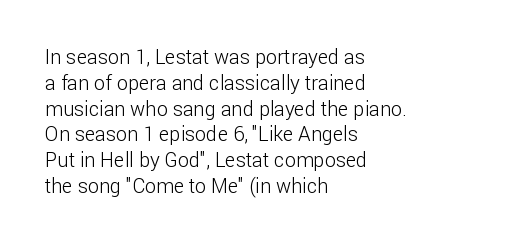
Interline gaps are of average width in this sample. Style check: upright. Tracking here is standard; glyphs follow each other at the usual distance. Stroke mass is kept to a normal reading level or below. Beneath every word, the page is bare. Leftover space on each line is placed entirely after the last word.
